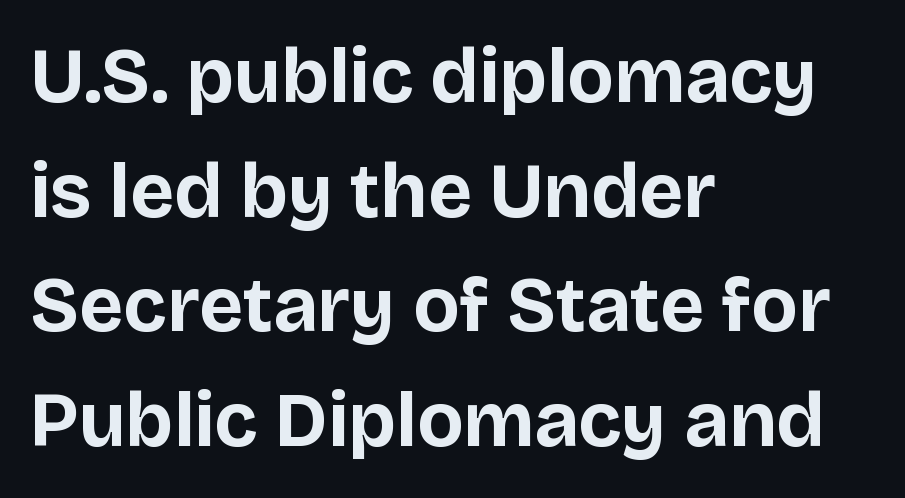
The passage shown is typed in a proportional face where columns would drift. Plenty of ink on the page — the face is bold. Which margin do the lines hug? The left one — the right edge is uneven. Rule under the text: the space is simply empty. Leading matches the norm, producing a regular column. Font category for this specimen: sans-serif.
